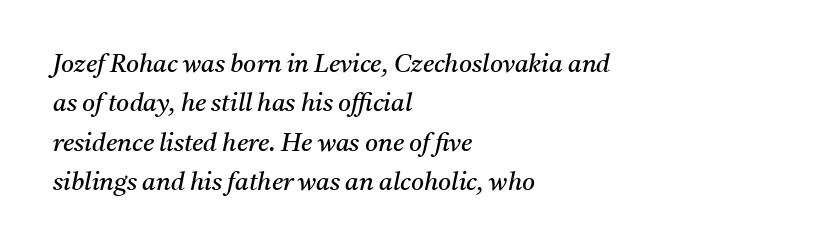
The image shows 25 px text type, italic (leaning right); set left-aligned, normal line spacing (1.58x), normal letter spacing, not underlined.
